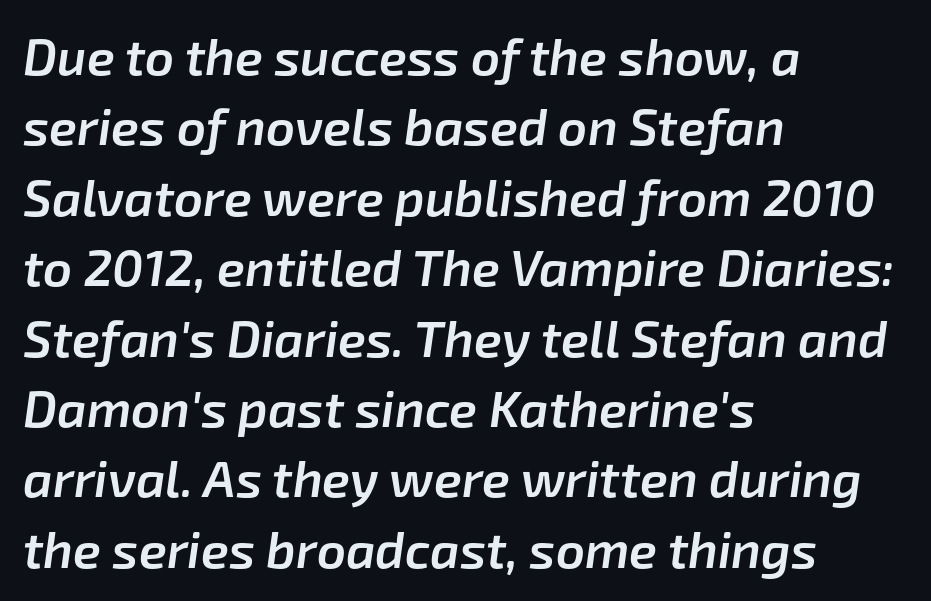
Here the designer chose a conventional face with non-uniform glyph widths. The line texture is even and compact thanks to regular tracking. All the whitespace from short lines collects on the right. The typesetting leans somewhat heavy: a semibold.
